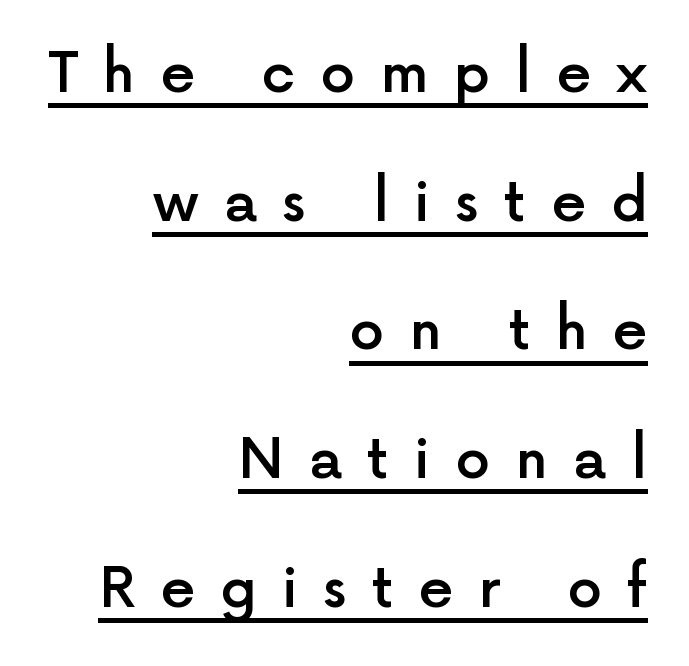
Q: Is the text bold? A: Semi-bold.
Q: Is the text italic (slanted)? A: No, it is upright.
Q: Is the typeface a serif or a sans-serif typeface? A: Sans-serif.
Q: Is the text underlined? A: Yes.
Q: How is the paragraph aligned? A: Right-aligned.
Q: Is the spacing between letters normal or unusually wide? A: Unusually wide.
Q: Is the spacing between lines tight, normal or loose? A: Loose.
Q: Width (condensed, normal, or wide)? A: Normal.
Q: x-height? A: Medium.
Q: Monospaced? A: No.
